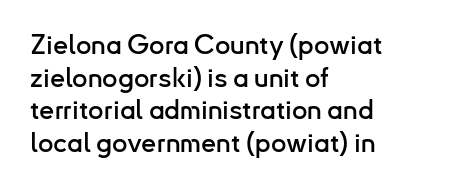
Q: Is the text italic (slanted)? A: No, it is upright.
Q: Is the text underlined? A: No.
Q: How is the paragraph aligned? A: Left-aligned.
Q: Is the spacing between letters normal or unusually wide? A: Normal.
